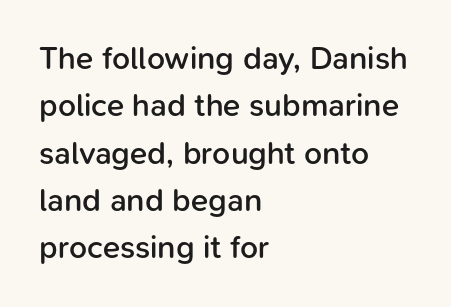
The image shows 32 px semibold sans-serif type, upright; set left-aligned, normal line spacing (1.48x), normal letter spacing, not underlined; low stroke contrast and a medium x-height.
